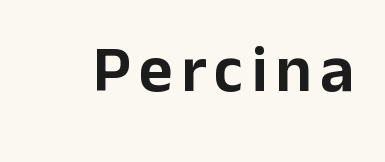
When letters stand straight like this, we call the style roman or upright. The letters advance in unequal steps, a hallmark of proportional type. Has an underline been added? It has not. The designer went with a sans here, leaving each stem footless.
